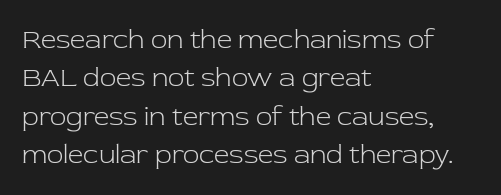
Every row of glyphs begins at an identical x-position on the left. A roman cut, with each character standing at attention. Does the leading feel generous? No, just average. The tracking reads as untouched default to a designer's eye.
